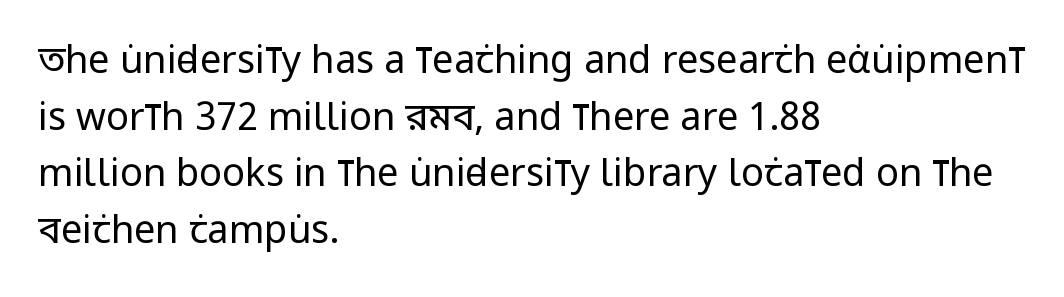
{"serif": "no", "italic": "no", "bold": "no", "weight": "regular", "width": "condensed", "stroke_contrast": "low", "x_height": "large", "monospaced": "no", "underline": "no", "align": "left", "line_spacing": "normal", "line_spacing_ratio": 1.49, "letter_spacing": "normal", "letter_spacing_em": 0.0, "glyph_px": 38}
